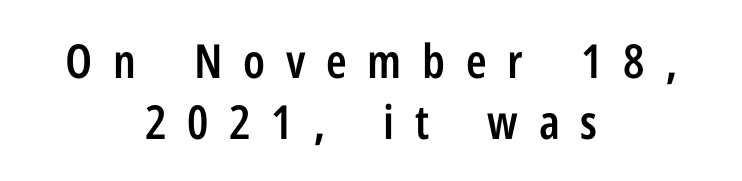
{"serif": "no", "italic": "no", "bold": "semi", "weight": "semibold", "width": "condensed", "stroke_contrast": "low", "x_height": "medium", "monospaced": "no", "underline": "no", "align": "center", "line_spacing": "normal", "line_spacing_ratio": 1.3, "letter_spacing": "wide", "letter_spacing_em": 0.44, "glyph_px": 47}
